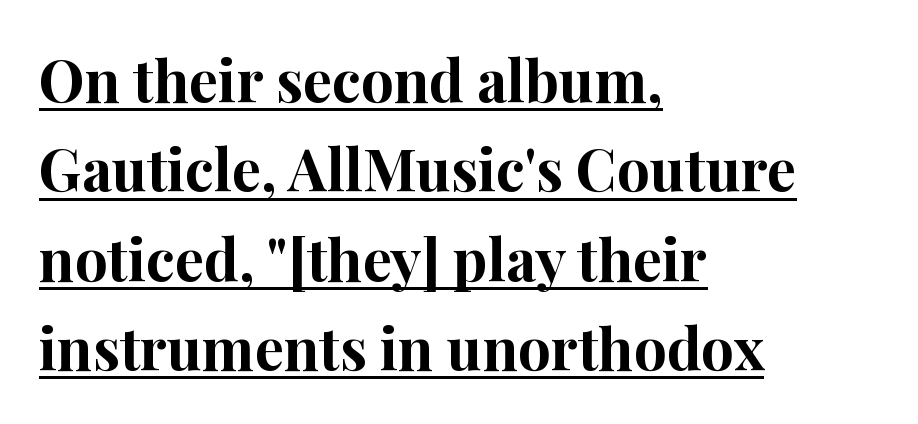
The image shows 58 px bold serif type, upright; set left-aligned, normal line spacing (1.54x), normal letter spacing, underlined; high stroke contrast and a medium x-height.
